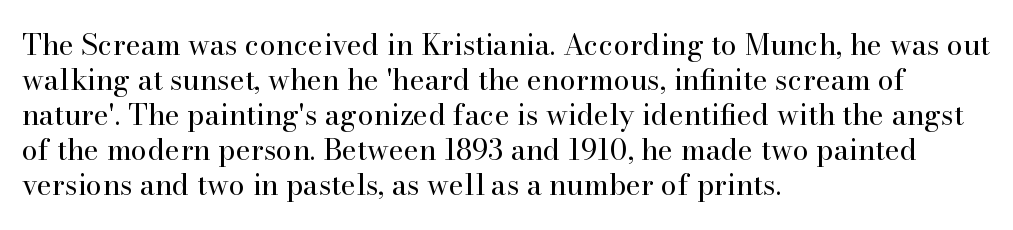
The image shows 29 px regular-weight serif type, upright; set left-aligned, line spacing 1.21x, normal letter spacing, not underlined; high stroke contrast and a small x-height.
